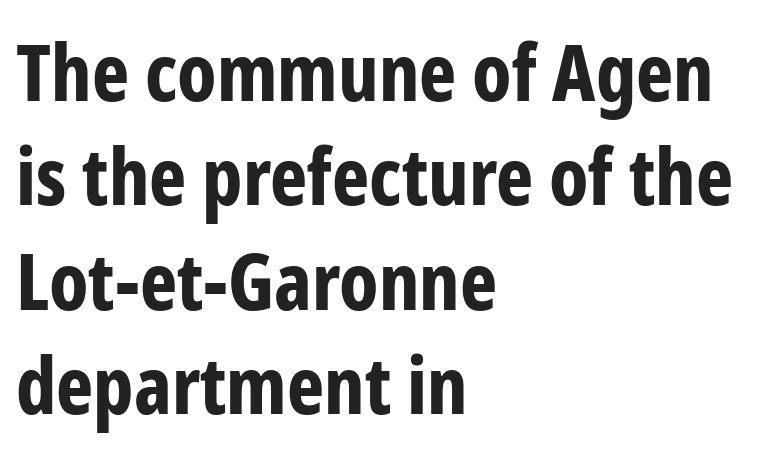
Does the weight exceed regular? Yes, all the way to bold. Alignment: flush left. The font's upright variant was chosen for this text. Nothing unusual about the tracking: characters are spaced as the font intends.
